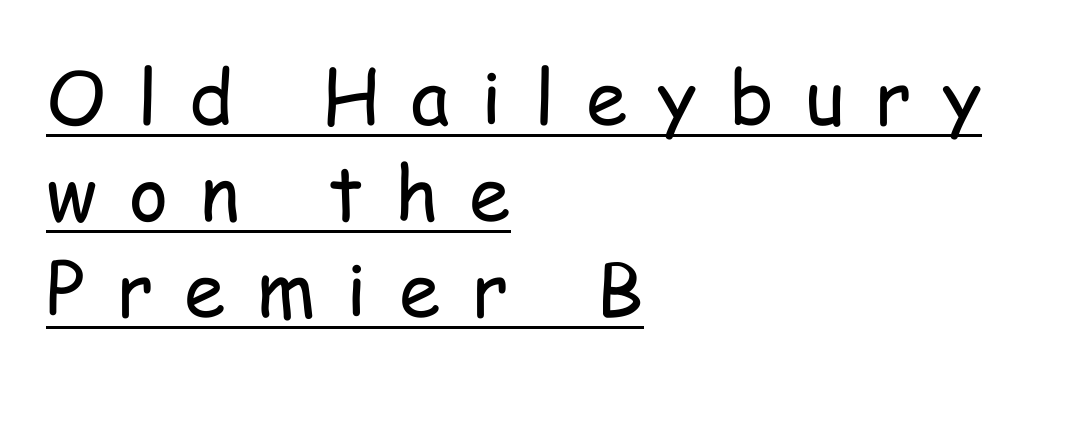
Q: Is the text bold? A: No.
Q: Is the text italic (slanted)? A: No, it is upright.
Q: Is the typeface a serif or a sans-serif typeface? A: Sans-serif.
Q: Is the text underlined? A: Yes.
Q: How is the paragraph aligned? A: Left-aligned.
Q: Is the spacing between letters normal or unusually wide? A: Unusually wide.
Q: Is the spacing between lines tight, normal or loose? A: Normal.
Q: Width (condensed, normal, or wide)? A: Condensed.
Q: Stroke contrast? A: Low.
Q: x-height? A: Medium.
Q: Monospaced? A: No.
